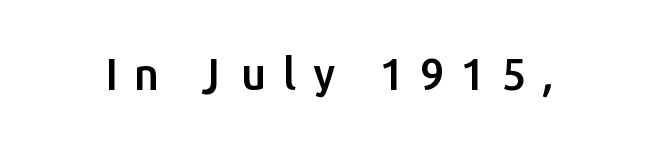
The letters are spread apart with noticeably loose tracking. To sum up the face: it is a sans, with no serifs. A clean baseline with only descenders dipping below it. Posture: vertical.
